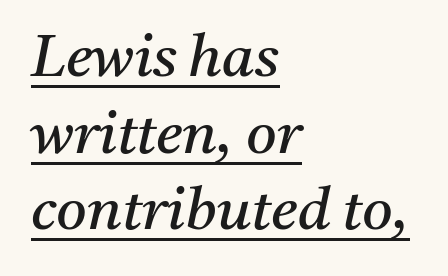
The image shows 59 px regular-weight serif type, italic (leaning right); set left-aligned, normal line spacing (1.3x), normal letter spacing, underlined; medium stroke contrast and a medium x-height.
